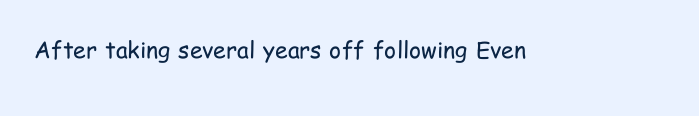
{"italic": "no", "bold": "no", "underline": "no", "letter_spacing": "normal", "letter_spacing_em": 0.0, "glyph_px": 23}
